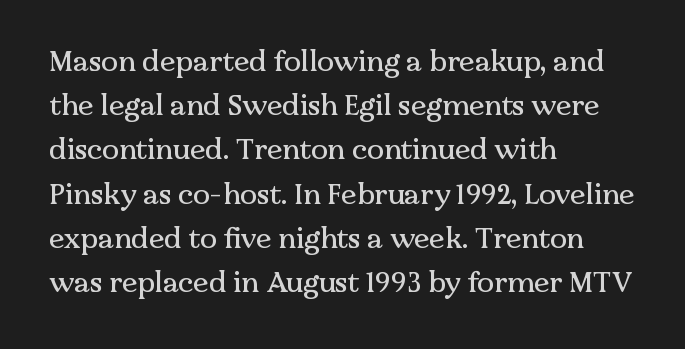
{"serif": "yes", "italic": "no", "width": "normal", "stroke_contrast": "medium", "x_height": "medium", "monospaced": "no", "underline": "no", "align": "left", "line_spacing": "normal", "line_spacing_ratio": 1.58, "letter_spacing": "normal", "letter_spacing_em": 0.0, "glyph_px": 28}
